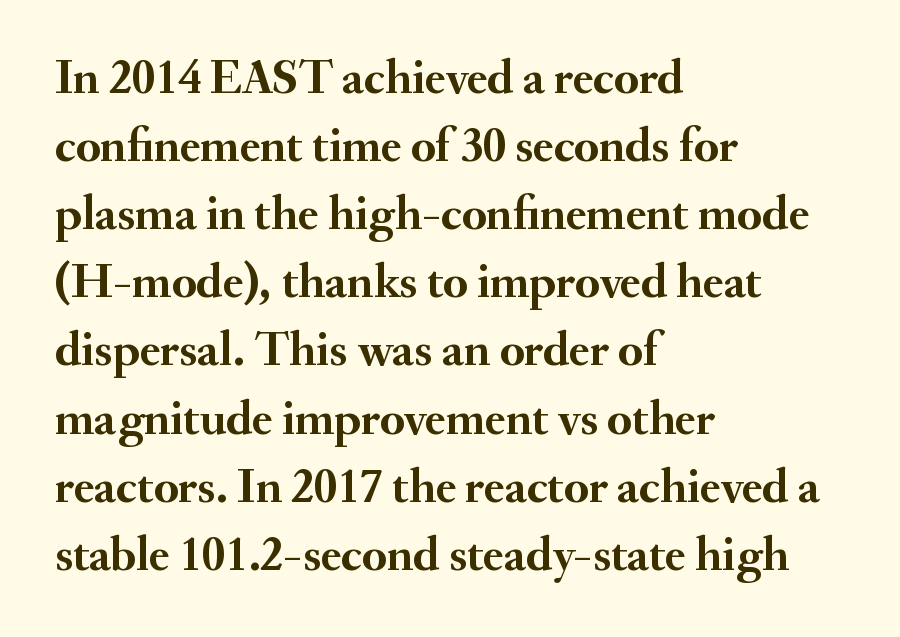
Q: Is the text bold? A: Yes.
Q: Is the text italic (slanted)? A: No, it is upright.
Q: Is the typeface a serif or a sans-serif typeface? A: Serif.
Q: Is the text underlined? A: No.
Q: How is the paragraph aligned? A: Left-aligned.
Q: Is the spacing between letters normal or unusually wide? A: Normal.
Q: Is the spacing between lines tight, normal or loose? A: Normal.
Q: Width (condensed, normal, or wide)? A: Normal.
Q: Stroke contrast? A: Medium.
Q: x-height? A: Small.
Q: Monospaced? A: No.
